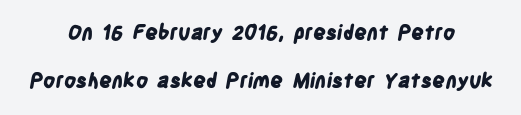
Q: Is the text bold? A: Yes.
Q: Is the text underlined? A: No.
Q: Is the spacing between letters normal or unusually wide? A: Normal.
Q: Is the spacing between lines tight, normal or loose? A: Loose.
